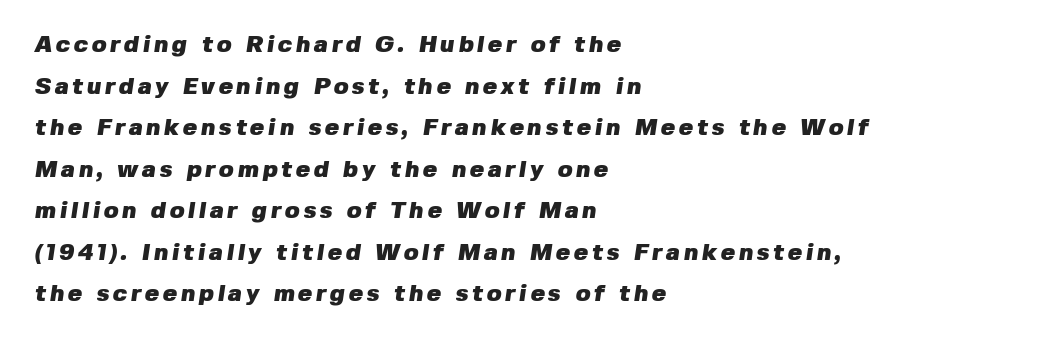
Q: Is the text bold? A: Yes.
Q: Is the text underlined? A: No.
Q: How is the paragraph aligned? A: Left-aligned.
